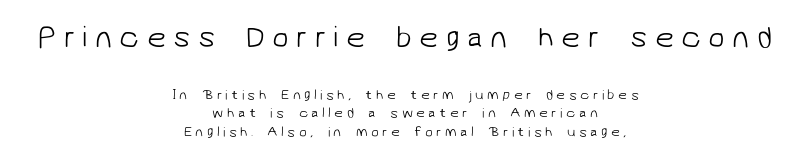
{"serif": "no", "bold": "no", "weight": "light", "width": "normal", "stroke_contrast": "low", "x_height": "medium", "monospaced": "no", "underline": "no", "align": "center", "line_spacing": "normal", "line_spacing_ratio": 1.32, "letter_spacing": "wide", "letter_spacing_em": 0.25, "larger_block": "first", "size_ratio": 2.14, "glyph_px": 30}
